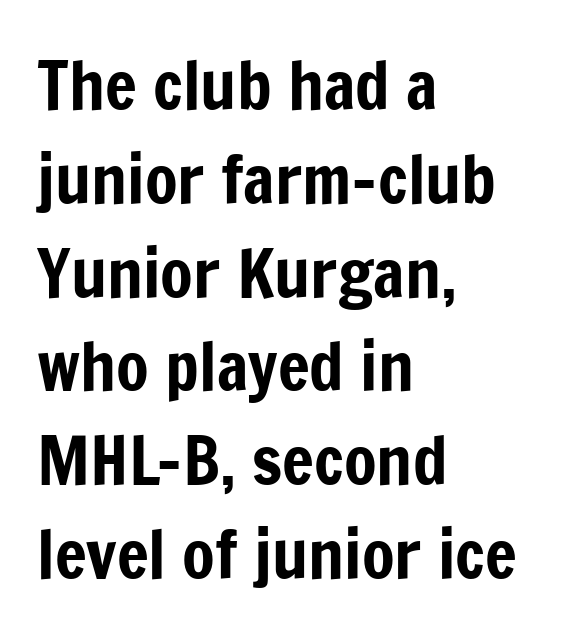
{"serif": "no", "italic": "no", "width": "condensed", "stroke_contrast": "low", "x_height": "medium", "monospaced": "no", "underline": "no", "align": "left", "line_spacing": "normal", "line_spacing_ratio": 1.4, "letter_spacing": "normal", "letter_spacing_em": 0.0, "glyph_px": 67}
